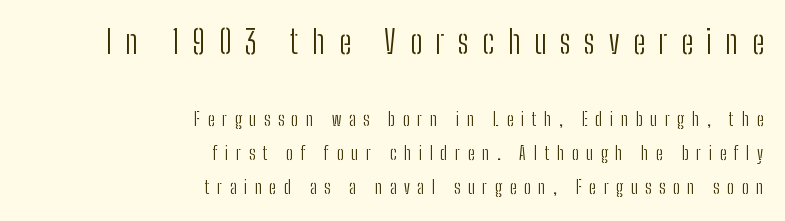
Clear beneath every line of the passage. Upright lettering throughout. The block sitting higher on the canvas is the one with enlarged characters. The face used here is proportionally spaced, like ordinary book or web type. Check where the strokes stop: nothing finishes them off — pure sans. A student would call this right alignment; a typographer would say flush right, rag left.
